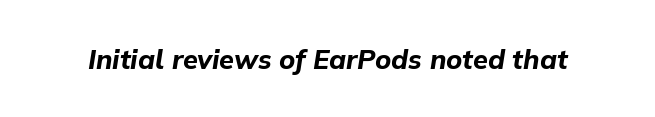
Each word holds together tightly as a unit, with standard inter-letter gaps. How heavy is the stroke? Heavy — this is a bold. These lines were composed using italics. Nobody drew a line under any word here.
